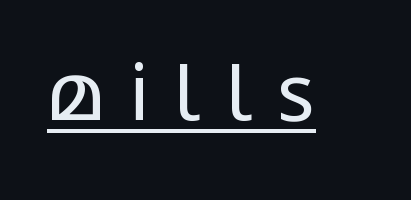
{"serif": "no", "italic": "no", "bold": "no", "weight": "regular", "width": "condensed", "stroke_contrast": "low", "underline": "yes", "letter_spacing": "wide", "letter_spacing_em": 0.31, "glyph_px": 79}
